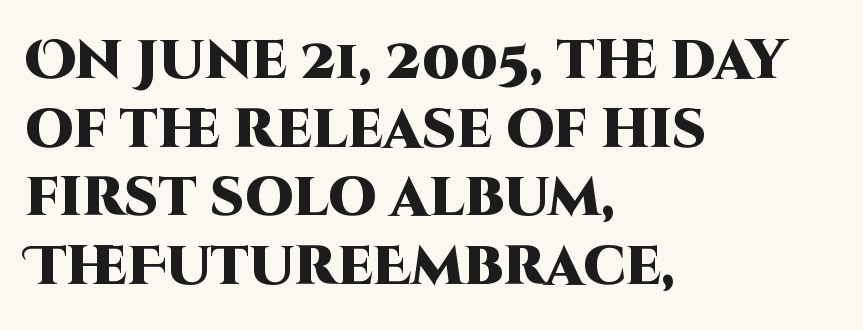
The image shows 54 px heavy sans-serif type, upright; set left-aligned, normal line spacing (1.27x), normal letter spacing, not underlined; high stroke contrast and a large x-height.
